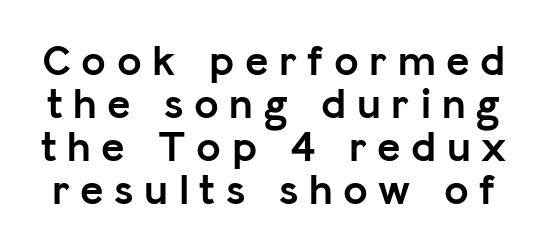
{"serif": "no", "italic": "no", "bold": "yes", "weight": "semibold", "width": "normal", "stroke_contrast": "low", "x_height": "medium", "monospaced": "no", "underline": "no", "line_spacing": "tight", "line_spacing_ratio": 0.98, "letter_spacing": "wide", "letter_spacing_em": 0.24, "glyph_px": 44}
